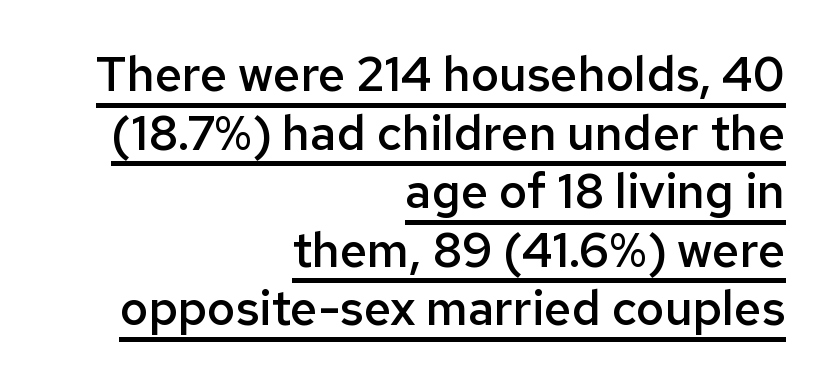
The image shows 48 px semibold sans-serif type, upright; set right-aligned, line spacing 1.22x, normal letter spacing, underlined; low stroke contrast and a medium x-height.
